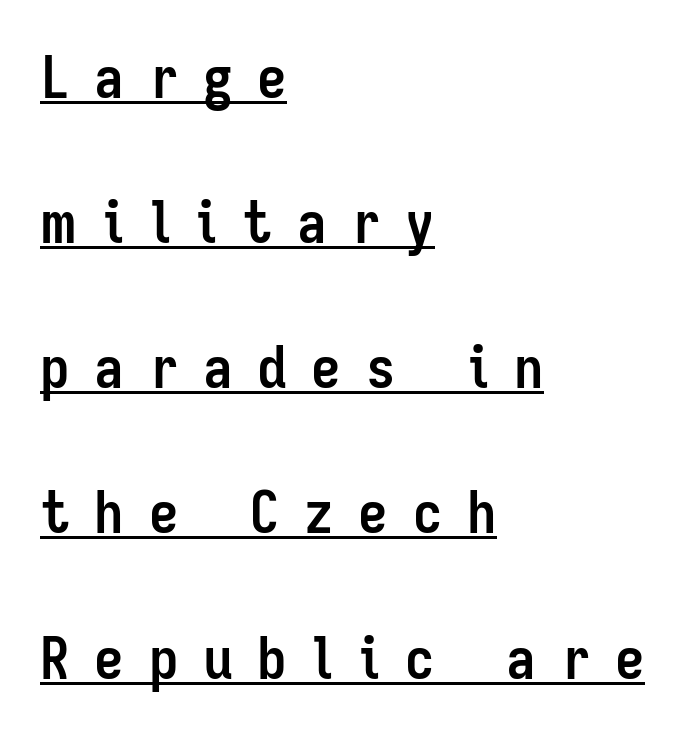
These characters rest on top of a visible drawn line. These lines have a slow, spaced-out rhythm from letter to letter. Interline gaps are noticeably wide in this sample. The letters carry no serifs — their stems end cleanly without finishing strokes.
